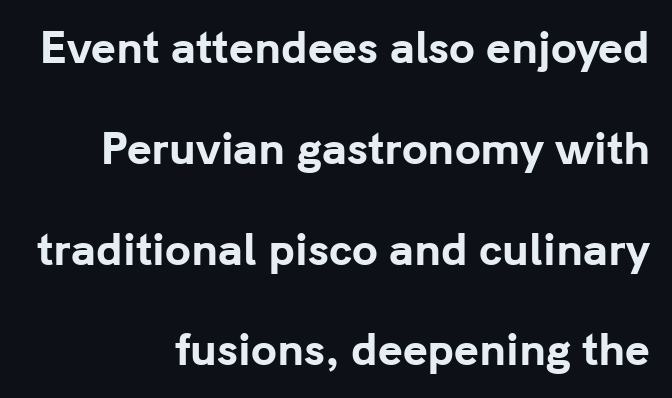
Q: Is the text bold? A: Yes.
Q: Is the text italic (slanted)? A: No, it is upright.
Q: Is the typeface a serif or a sans-serif typeface? A: Sans-serif.
Q: Is the text underlined? A: No.
Q: How is the paragraph aligned? A: Right-aligned.
Q: Is the spacing between letters normal or unusually wide? A: Normal.
Q: Is the spacing between lines tight, normal or loose? A: Loose.
Q: Width (condensed, normal, or wide)? A: Normal.
Q: Stroke contrast? A: Low.
Q: x-height? A: Medium.
Q: Monospaced? A: No.
